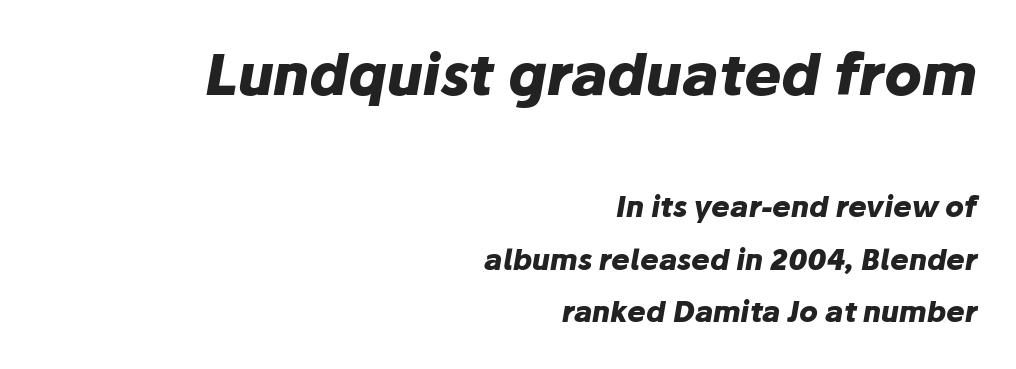
Q: Is the text bold? A: Yes.
Q: Is the text italic (slanted)? A: Yes, it leans right by about 10 degrees.
Q: Is the text underlined? A: No.
Q: How is the paragraph aligned? A: Right-aligned.
Q: Is the spacing between letters normal or unusually wide? A: Normal.
Q: Which block of text is set in a larger size, the first (top) or the second (bottom)? A: The first (top) one.
Q: Width (condensed, normal, or wide)? A: Normal.
Q: Stroke contrast? A: Low.
Q: x-height? A: Medium.
Q: Monospaced? A: No.
